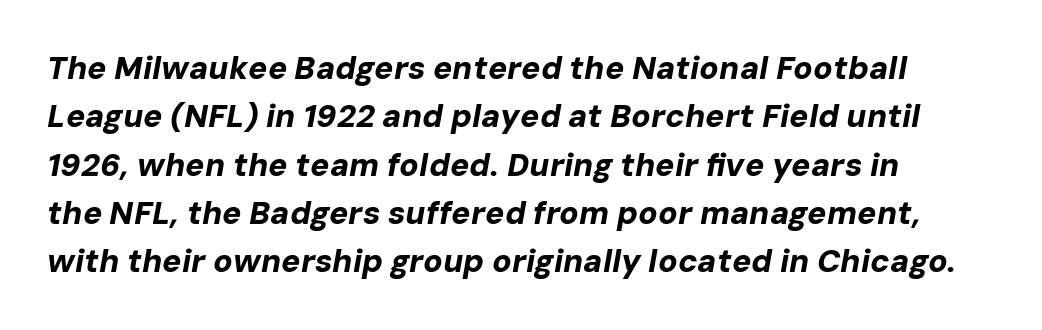
The image shows 32 px bold type, italic (leaning right); set left-aligned, normal line spacing (1.51x), normal letter spacing, not underlined; low stroke contrast and a medium x-height.
